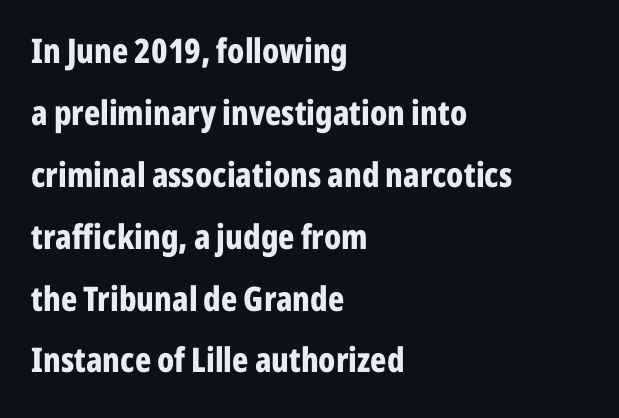
Spacing verdict: proportional, widths tailored to each character. Is this a sans? Yes — the strokes have no serifs. Pretty heavy lettering here — definitely bold. Horizontally, the lines are justified to the leading edge only. Glyph-to-glyph distance matches everyday printed text. Quick note: not italic, upright.
